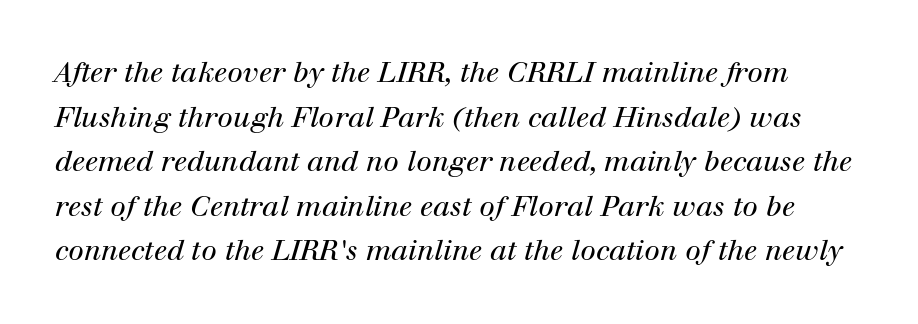
Q: Is the text bold? A: No.
Q: Is the text italic (slanted)? A: Yes, it leans right by about 12 degrees.
Q: Is the typeface a serif or a sans-serif typeface? A: Serif.
Q: Is the text underlined? A: No.
Q: Is the spacing between letters normal or unusually wide? A: Normal.
Q: Is the spacing between lines tight, normal or loose? A: Normal.
Q: Width (condensed, normal, or wide)? A: Normal.
Q: Stroke contrast? A: High.
Q: x-height? A: Medium.
Q: Monospaced? A: No.
